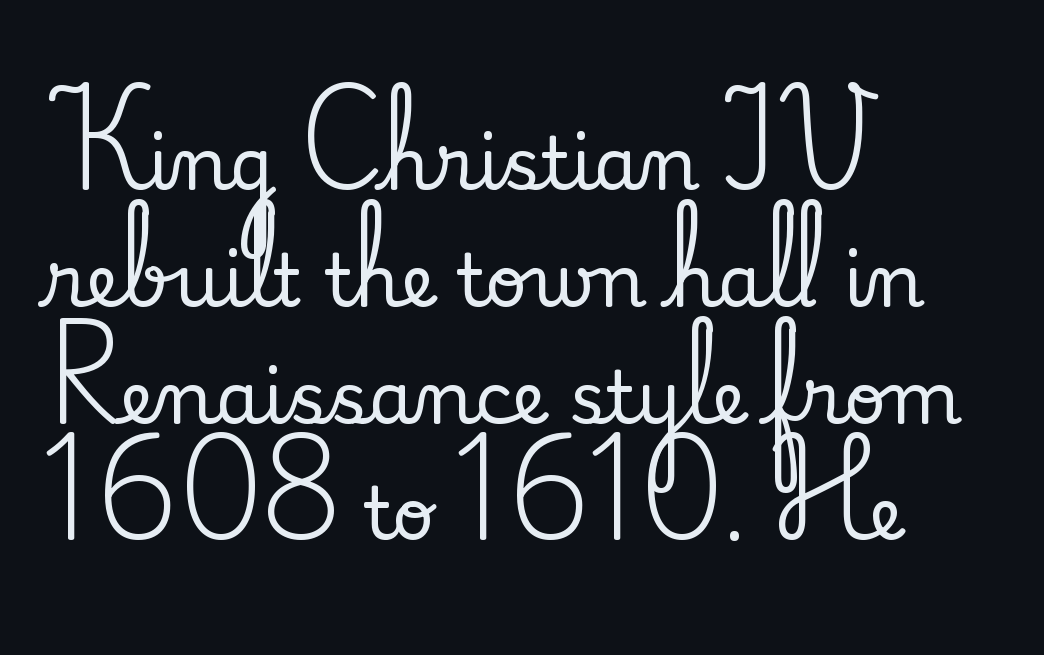
Stroke terminals: seriffed. Horizontally, the lines are justified to the leading edge only. Notice how the stems are strictly vertical — no italics here. Underline: absent. The lines sit at an ordinary, default distance from one another.
